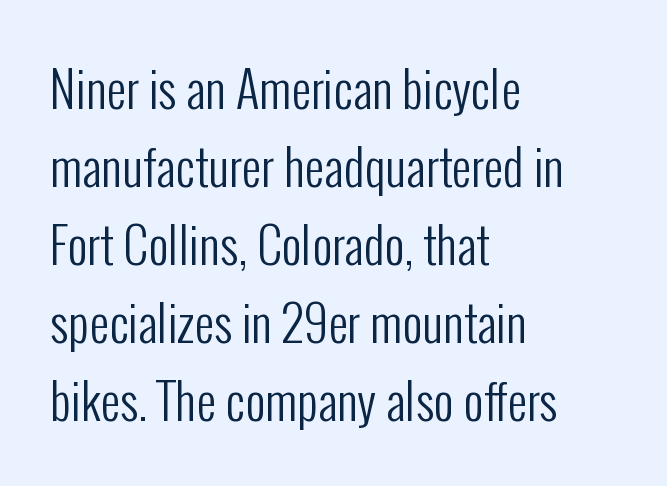
The image shows 49 px regular-weight, condensed sans-serif type, upright; set left-aligned, normal line spacing (1.59x), normal letter spacing, not underlined; low stroke contrast and a medium x-height.
